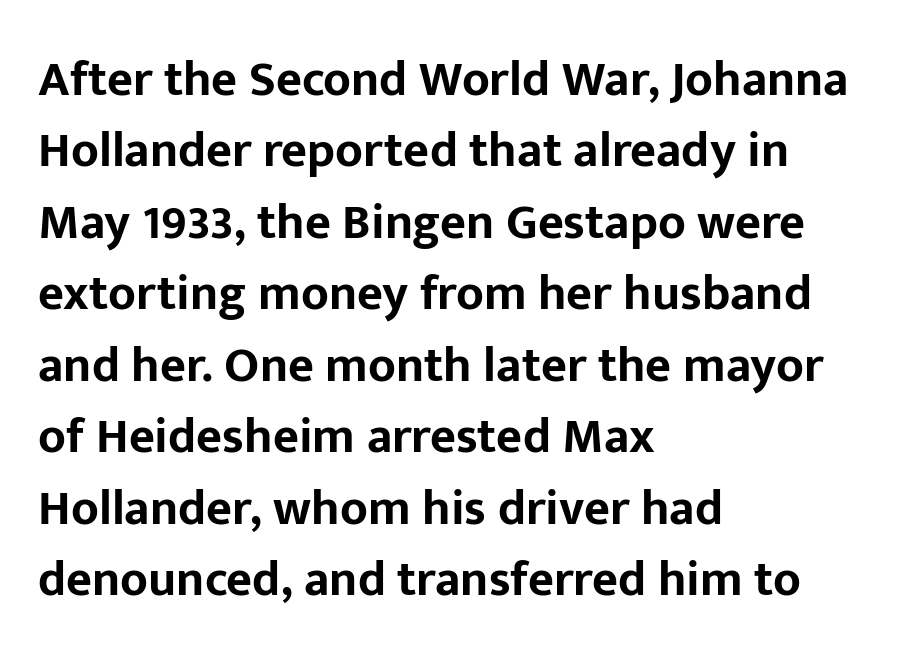
Q: Is the text bold? A: Yes.
Q: Is the text italic (slanted)? A: No, it is upright.
Q: Is the typeface a serif or a sans-serif typeface? A: Sans-serif.
Q: Is the text underlined? A: No.
Q: How is the paragraph aligned? A: Left-aligned.
Q: Is the spacing between letters normal or unusually wide? A: Normal.
Q: Is the spacing between lines tight, normal or loose? A: Normal.
Q: Width (condensed, normal, or wide)? A: Normal.
Q: Stroke contrast? A: Low.
Q: x-height? A: Medium.
Q: Monospaced? A: No.
